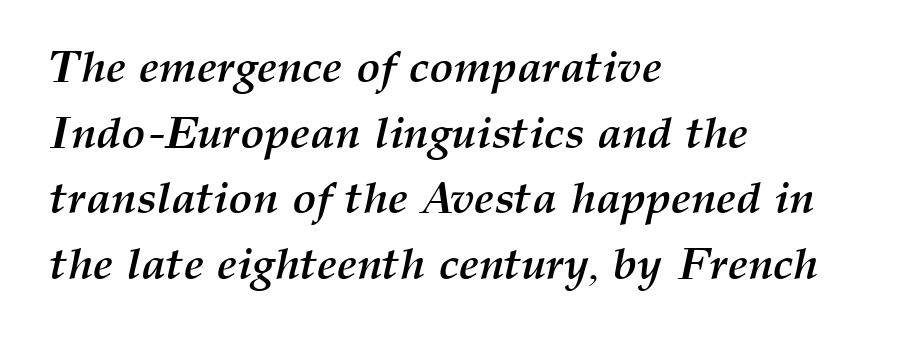
{"italic": "yes", "lean": "right", "slant_degrees": 12, "bold": "yes", "weight": "semibold", "width": "normal", "stroke_contrast": "medium", "x_height": "medium", "monospaced": "no", "underline": "no", "align": "left", "line_spacing": "normal", "line_spacing_ratio": 1.46, "letter_spacing": "normal", "letter_spacing_em": 0.0, "glyph_px": 45}
